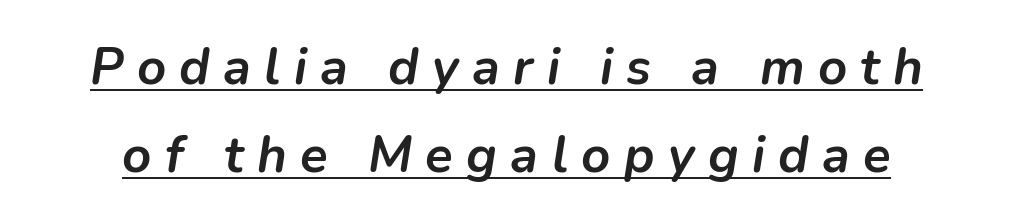
Look at the tracking — it's clearly loosened, letters drifting apart. Spacing verdict: proportional, widths tailored to each character. Emphasis by weight is at full strength: bold. Emphasis is given by a line drawn under the lettering. Is the type slanted? Yes — the strokes lean at a clear angle.
